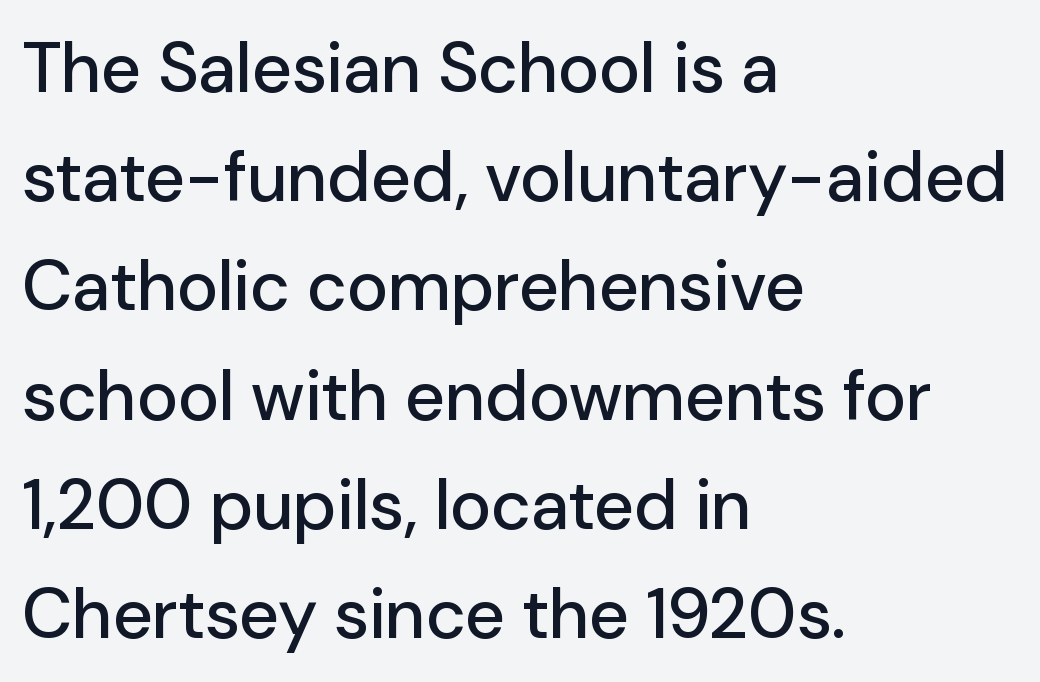
{"serif": "no", "italic": "no", "width": "normal", "stroke_contrast": "low", "x_height": "medium", "monospaced": "no", "underline": "no", "align": "left", "line_spacing": "normal", "line_spacing_ratio": 1.56, "letter_spacing": "normal", "letter_spacing_em": 0.0, "glyph_px": 70}
